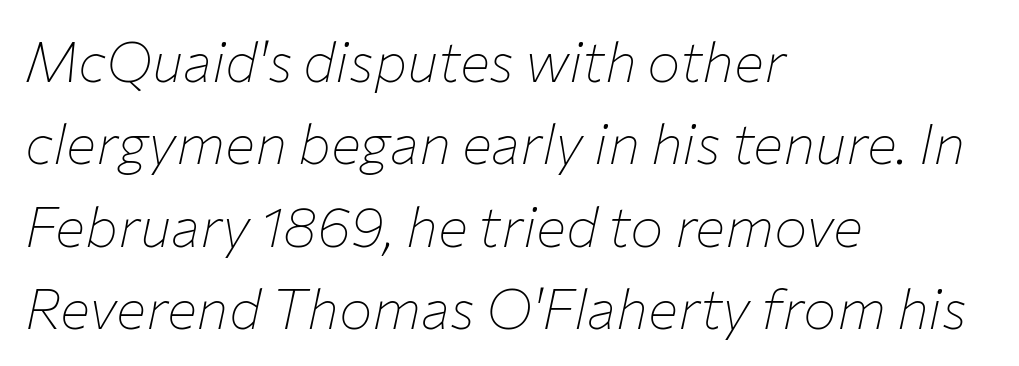
Look at the tracking — it's just the regular setting, nothing added. No heavy texture on the line: the type isn't bold. You could not count columns in this text — the font is proportionally spaced. Type without underlining.
